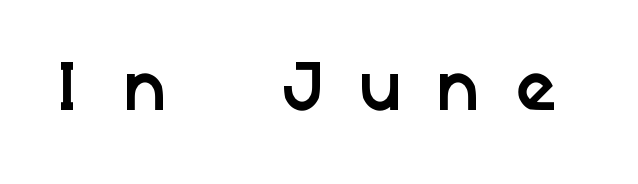
The image shows 72 px semibold sans-serif type; set unusually wide letter spacing (+0.42 em), not underlined; low stroke contrast and a medium x-height.
